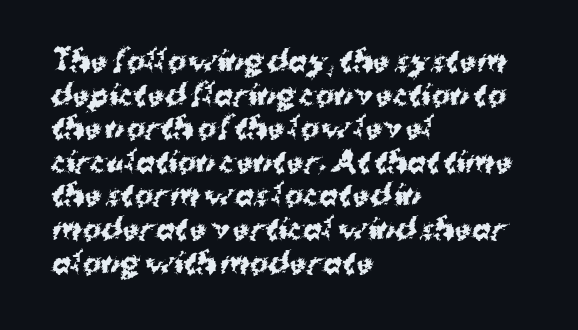
Descenders are the only things crossing below the line. Nothing sits at the stroke ends, so this counts as sans-serif. These lines carry a lot of weight — the face is fully bold. The letters advance in unequal steps, a hallmark of proportional type.
